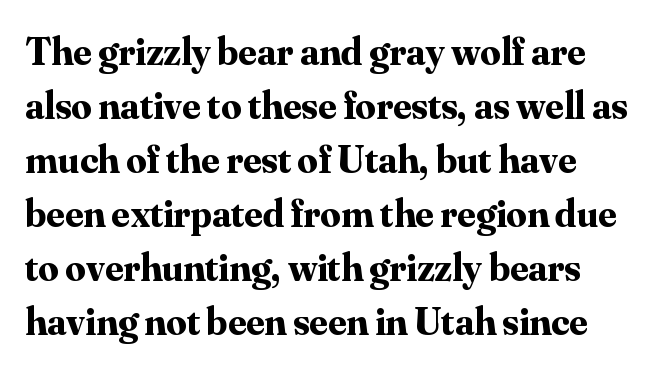
The rendering keeps characters at their native spacing. When letters stand straight like this, we call the style roman or upright. Lines of text with bare space underneath. The letters advance in unequal steps, a hallmark of proportional type.
